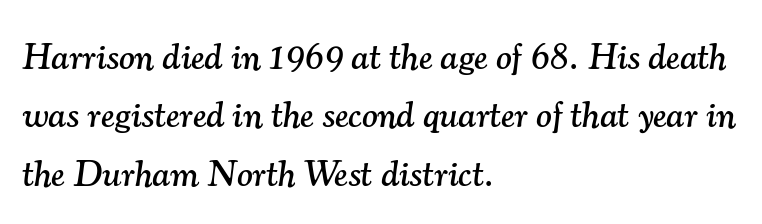
The image shows 37 px serif type, italic (leaning right); set left-aligned, normal line spacing (1.58x), normal letter spacing, not underlined; medium stroke contrast and a small x-height.
